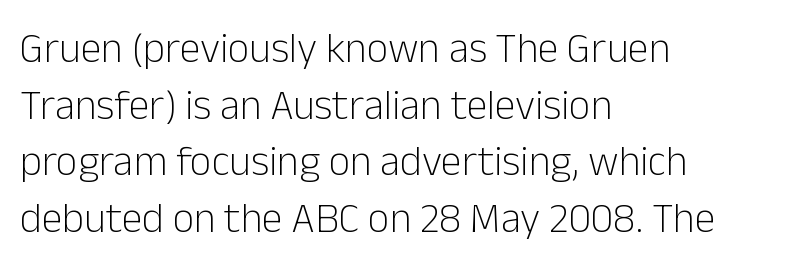
The image shows 42 px light sans-serif type, upright; set left-aligned, normal line spacing (1.35x), normal letter spacing, not underlined; low stroke contrast and a medium x-height.
